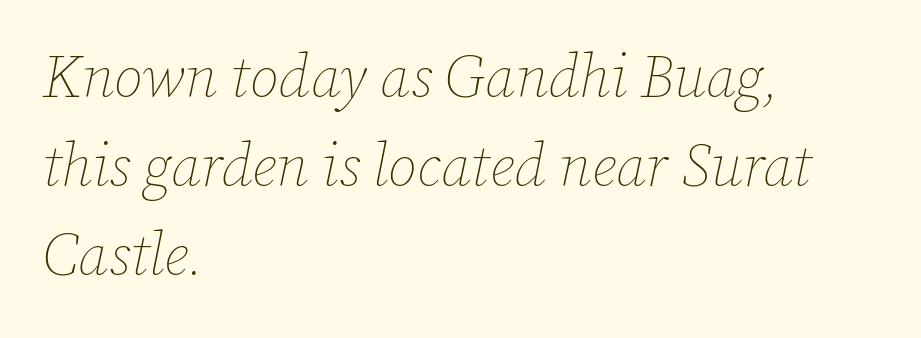
Q: Is the text bold? A: No.
Q: Is the text italic (slanted)? A: Yes, it leans right by about 12 degrees.
Q: Is the text underlined? A: No.
Q: How is the paragraph aligned? A: Left-aligned.
Q: Is the spacing between letters normal or unusually wide? A: Normal.
Q: Is the spacing between lines tight, normal or loose? A: Normal.
Q: Width (condensed, normal, or wide)? A: Normal.
Q: Stroke contrast? A: Low.
Q: x-height? A: Medium.
Q: Monospaced? A: No.
